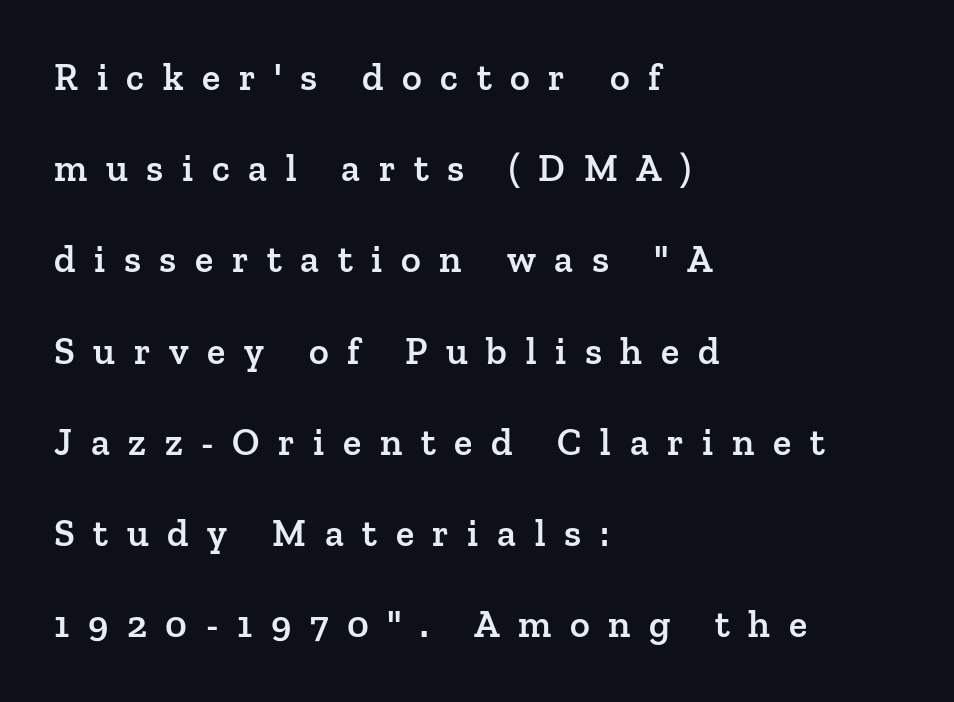
{"serif": "yes", "italic": "no", "bold": "semi", "weight": "semibold", "width": "normal", "stroke_contrast": "low", "x_height": "medium", "monospaced": "no", "underline": "no", "align": "left", "line_spacing": "loose", "line_spacing_ratio": 2.4, "letter_spacing": "wide", "letter_spacing_em": 0.49, "glyph_px": 38}
